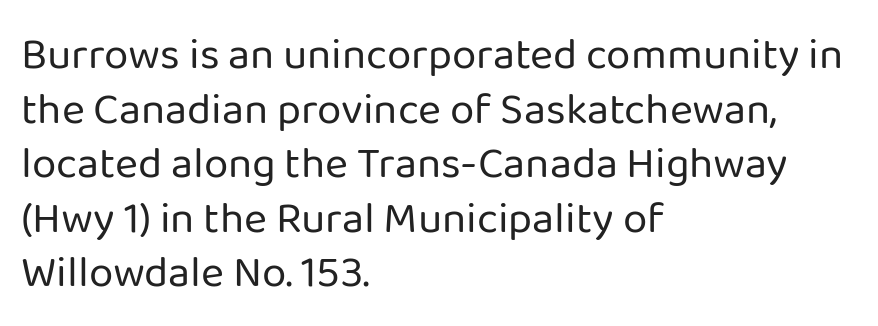
{"serif": "no", "italic": "no", "bold": "no", "weight": "regular", "width": "normal", "stroke_contrast": "low", "x_height": "medium", "monospaced": "no", "underline": "no", "align": "left", "line_spacing_ratio": 1.24, "letter_spacing": "normal", "letter_spacing_em": 0.0, "glyph_px": 44}
